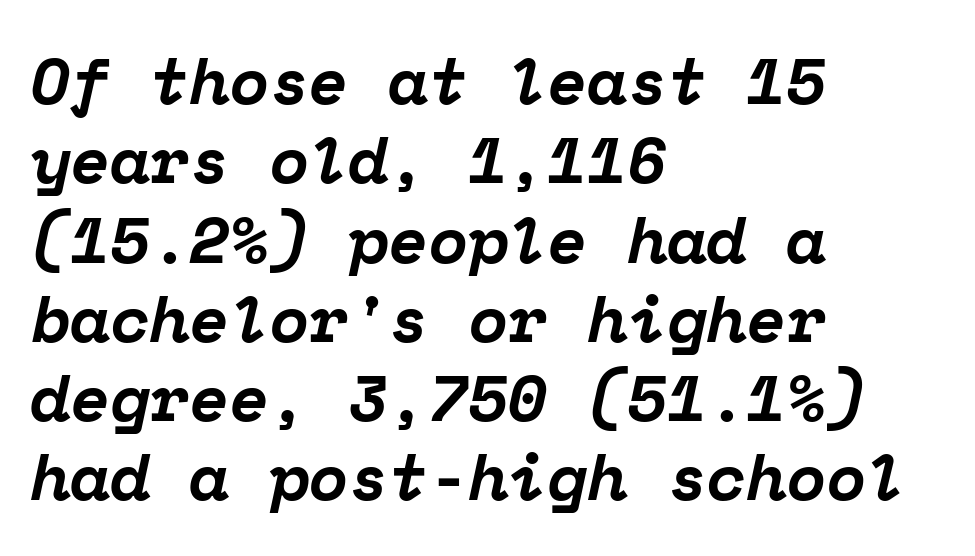
{"serif": "yes", "italic": "yes", "lean": "right", "slant_degrees": 12, "bold": "yes", "weight": "bold", "width": "normal", "stroke_contrast": "low", "x_height": "medium", "monospaced": "yes", "underline": "no", "align": "left", "line_spacing_ratio": 1.22, "letter_spacing": "normal", "letter_spacing_em": 0.0, "glyph_px": 65}
